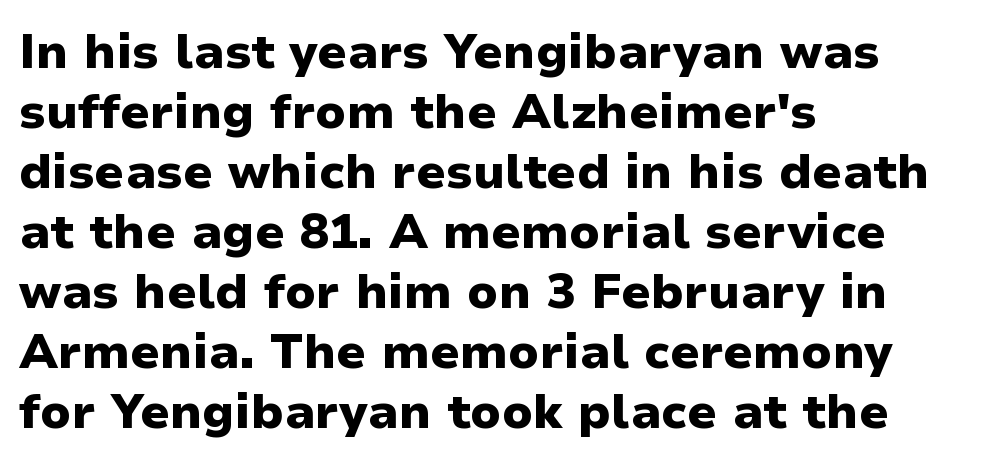
The image shows 48 px heavy sans-serif type, upright; set left-aligned, normal line spacing (1.25x), normal letter spacing, not underlined; low stroke contrast and a medium x-height.
